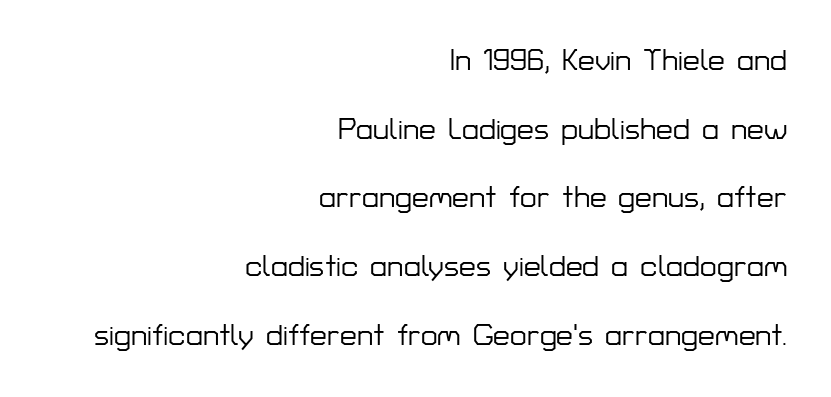
{"serif": "no", "italic": "no", "width": "normal", "stroke_contrast": "low", "x_height": "medium", "monospaced": "no", "underline": "no", "align": "right", "line_spacing": "loose", "line_spacing_ratio": 2.29, "letter_spacing": "normal", "letter_spacing_em": 0.0, "glyph_px": 30}
